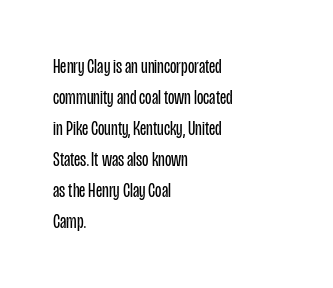
{"italic": "no", "bold": "no", "underline": "no", "align": "left", "line_spacing": "normal", "line_spacing_ratio": 1.48, "letter_spacing": "normal", "letter_spacing_em": 0.0, "glyph_px": 21}
